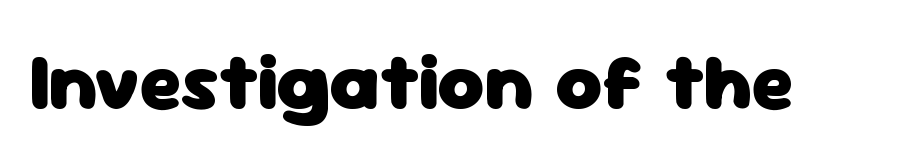
The foot of each line stays bare and open. Does the lettering tilt? It doesn't — this is upright. Note the varied advance widths — an 'i' is clearly narrower than an 'm'. The type is set solid horizontally, with unmodified tracking. How heavy is the stroke? Heavy — this is a bold.
